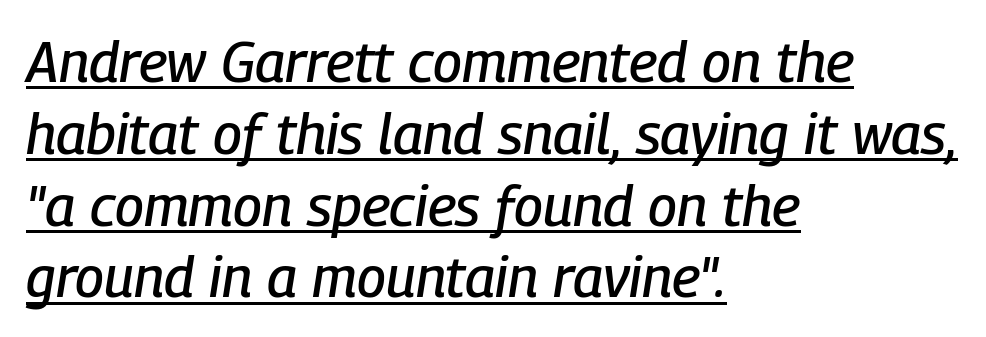
Q: Is the text italic (slanted)? A: Yes, it leans right by about 9 degrees.
Q: Is the text underlined? A: Yes.
Q: How is the paragraph aligned? A: Left-aligned.
Q: Is the spacing between letters normal or unusually wide? A: Normal.
Q: Is the spacing between lines tight, normal or loose? A: Normal.
Q: Width (condensed, normal, or wide)? A: Condensed.
Q: Stroke contrast? A: Low.
Q: x-height? A: Medium.
Q: Monospaced? A: No.
